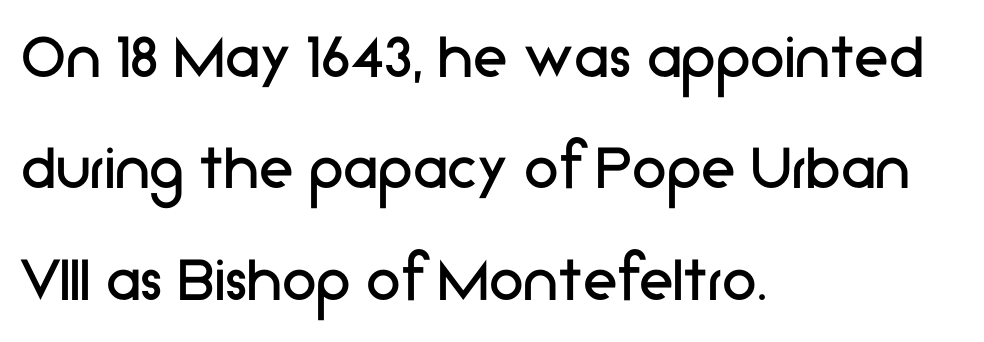
{"serif": "no", "italic": "no", "bold": "no", "weight": "regular", "width": "normal", "stroke_contrast": "low", "x_height": "medium", "monospaced": "no", "underline": "no", "align": "left", "line_spacing": "normal", "line_spacing_ratio": 1.59, "letter_spacing": "normal", "letter_spacing_em": 0.0, "glyph_px": 70}
